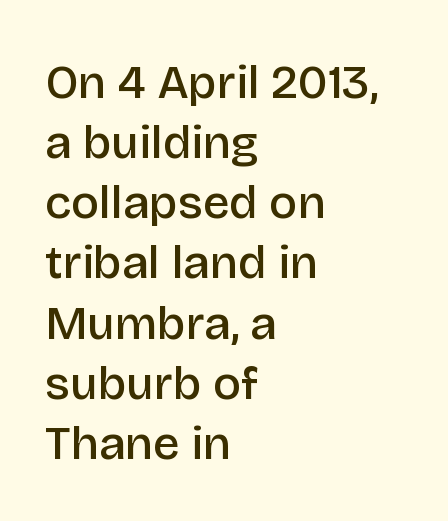
Q: Is the text bold? A: Semi-bold.
Q: Is the text italic (slanted)? A: No, it is upright.
Q: Is the typeface a serif or a sans-serif typeface? A: Sans-serif.
Q: Is the text underlined? A: No.
Q: How is the paragraph aligned? A: Left-aligned.
Q: Is the spacing between letters normal or unusually wide? A: Normal.
Q: Is the spacing between lines tight, normal or loose? A: Normal.
Q: Width (condensed, normal, or wide)? A: Normal.
Q: Stroke contrast? A: Low.
Q: x-height? A: Large.
Q: Monospaced? A: No.
